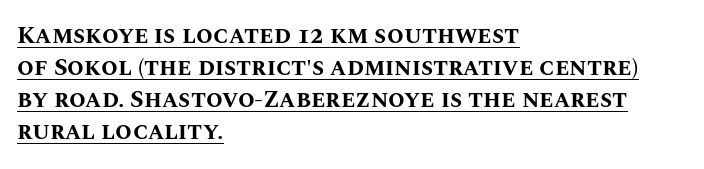
The image shows 24 px bold type, upright; set left-aligned, normal line spacing (1.34x), normal letter spacing, underlined.
